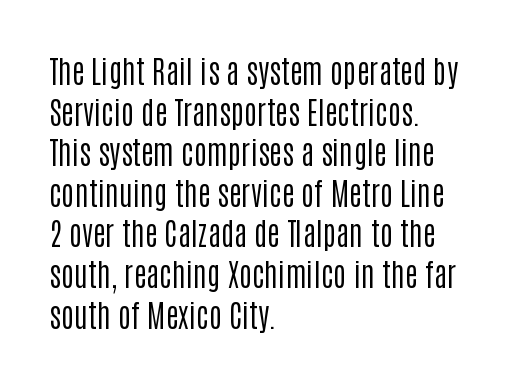
Q: Is the text bold? A: No.
Q: Is the text italic (slanted)? A: No, it is upright.
Q: Is the typeface a serif or a sans-serif typeface? A: Sans-serif.
Q: Is the text underlined? A: No.
Q: How is the paragraph aligned? A: Left-aligned.
Q: Is the spacing between letters normal or unusually wide? A: Normal.
Q: Is the spacing between lines tight, normal or loose? A: Normal.
Q: Width (condensed, normal, or wide)? A: Condensed.
Q: Stroke contrast? A: Low.
Q: x-height? A: Large.
Q: Monospaced? A: No.
